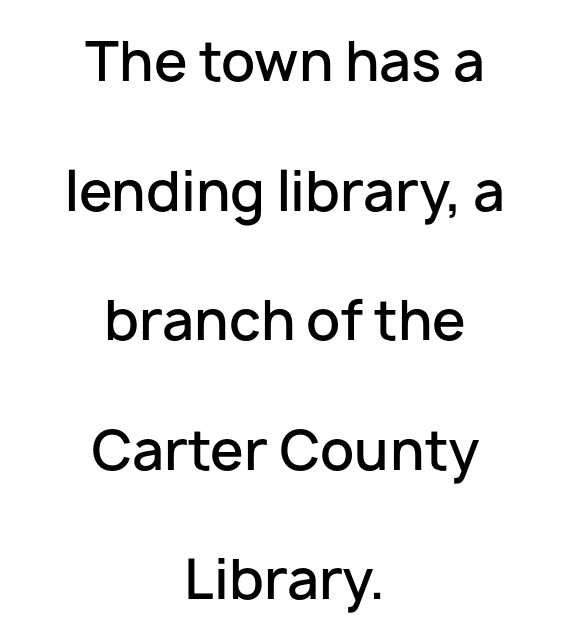
The image shows 54 px semibold sans-serif type, upright; set centered, loose line spacing (2.4x), normal letter spacing, not underlined; low stroke contrast and a medium x-height.
